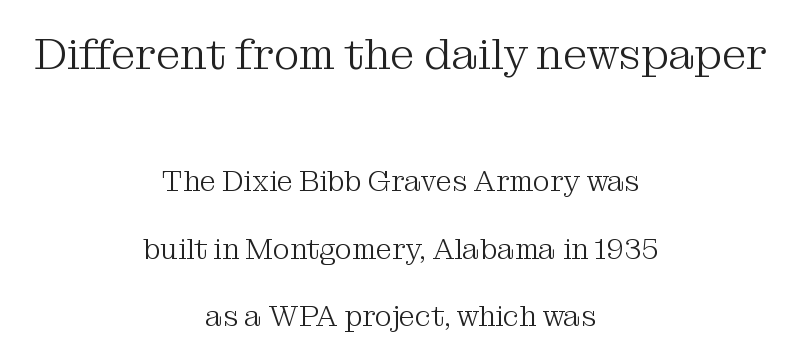
Q: Is the text bold? A: No.
Q: Is the text italic (slanted)? A: No, it is upright.
Q: Is the typeface a serif or a sans-serif typeface? A: Serif.
Q: Is the text underlined? A: No.
Q: How is the paragraph aligned? A: Centered.
Q: Is the spacing between letters normal or unusually wide? A: Normal.
Q: Is the spacing between lines tight, normal or loose? A: Loose.
Q: Which block of text is set in a larger size, the first (top) or the second (bottom)? A: The first (top) one.
Q: Width (condensed, normal, or wide)? A: Normal.
Q: Stroke contrast? A: Medium.
Q: x-height? A: Medium.
Q: Monospaced? A: No.
